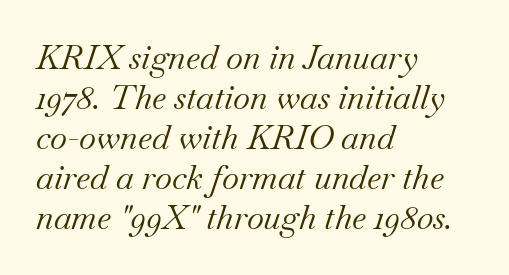
{"serif": "yes", "italic": "yes", "lean": "right", "slant_degrees": 18, "bold": "no", "weight": "regular", "width": "normal", "stroke_contrast": "medium", "x_height": "small", "monospaced": "no", "underline": "no", "align": "left", "line_spacing_ratio": 1.21, "letter_spacing": "normal", "letter_spacing_em": 0.0, "glyph_px": 33}
